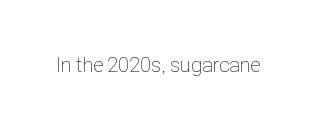
Q: Is the text bold? A: No.
Q: Is the text italic (slanted)? A: No, it is upright.
Q: Is the text underlined? A: No.
Q: Is the spacing between letters normal or unusually wide? A: Normal.
